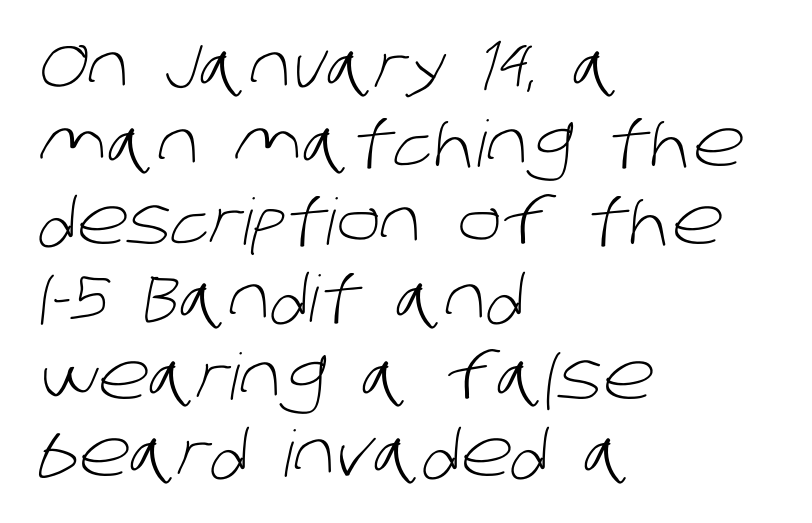
Q: Is the text bold? A: No.
Q: Is the typeface a serif or a sans-serif typeface? A: Sans-serif.
Q: Is the text underlined? A: No.
Q: How is the paragraph aligned? A: Left-aligned.
Q: Is the spacing between letters normal or unusually wide? A: Normal.
Q: Width (condensed, normal, or wide)? A: Normal.
Q: Stroke contrast? A: Low.
Q: x-height? A: Large.
Q: Monospaced? A: No.
